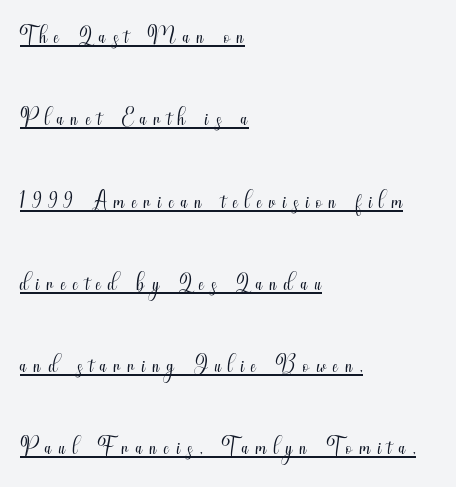
{"serif": "no", "bold": "no", "weight": "light", "width": "condensed", "stroke_contrast": "medium", "x_height": "small", "monospaced": "no", "underline": "yes", "align": "left", "line_spacing": "loose", "line_spacing_ratio": 2.42, "letter_spacing": "wide", "letter_spacing_em": 0.21, "glyph_px": 34}
